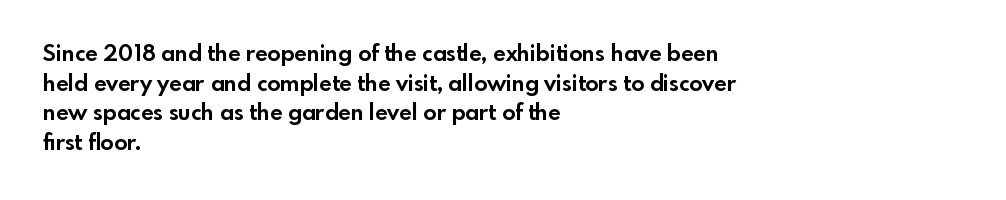
The image shows 22 px bold type, upright; set left-aligned, normal line spacing (1.35x), normal letter spacing, not underlined.
